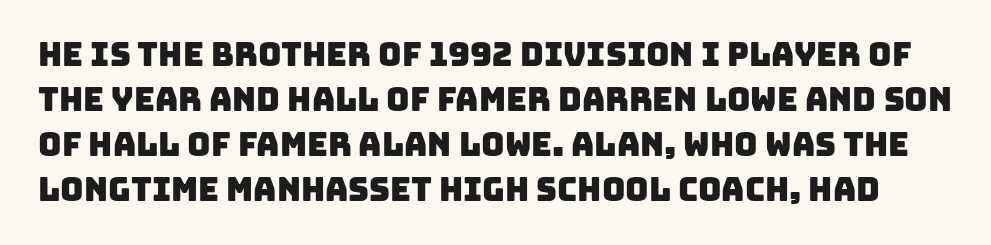
The image shows 32 px sans-serif type; set normal line spacing (1.41x), normal letter spacing, not underlined; low stroke contrast and a large x-height.
